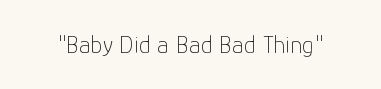
The rendering keeps characters at their native spacing. The font sits on the lighter half of the weight spectrum, regular included. Quick note: underline off. Is there any slant? The stems are plumb.
